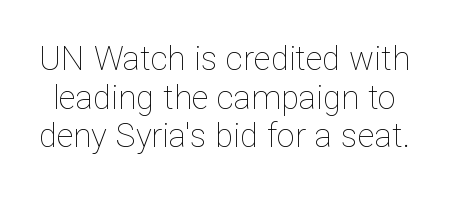
A roman cut, with each character standing at attention. Is this a fixed-width face? No — the glyphs have proportional, varying widths. The tracking reads as untouched default to a designer's eye. Stems here are at most as thick as an everyday book face. Descenders hang freely into open space.
